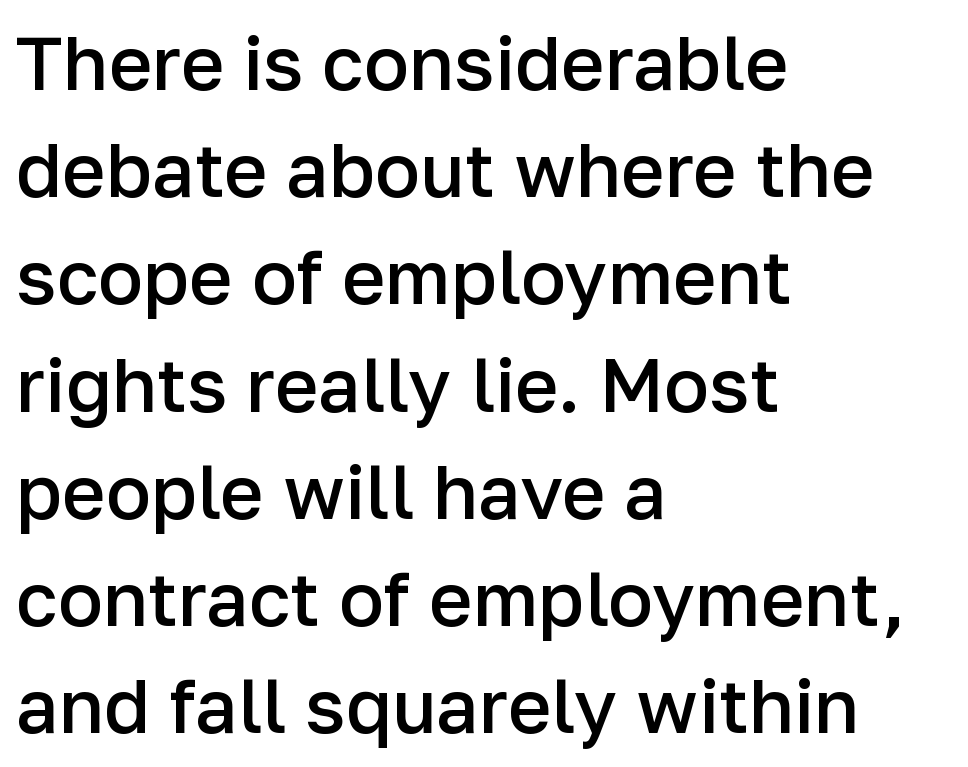
The image shows 75 px semibold sans-serif type, upright; set left-aligned, normal line spacing (1.43x), normal letter spacing, not underlined; low stroke contrast and a medium x-height.
